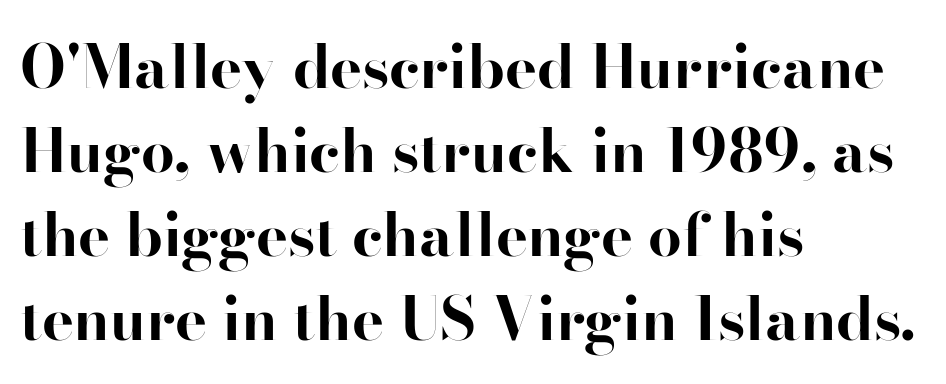
{"serif": "yes", "italic": "no", "bold": "yes", "weight": "bold", "width": "normal", "stroke_contrast": "high", "x_height": "small", "monospaced": "no", "underline": "no", "align": "left", "line_spacing": "normal", "line_spacing_ratio": 1.4, "letter_spacing": "normal", "letter_spacing_em": 0.0, "glyph_px": 60}
